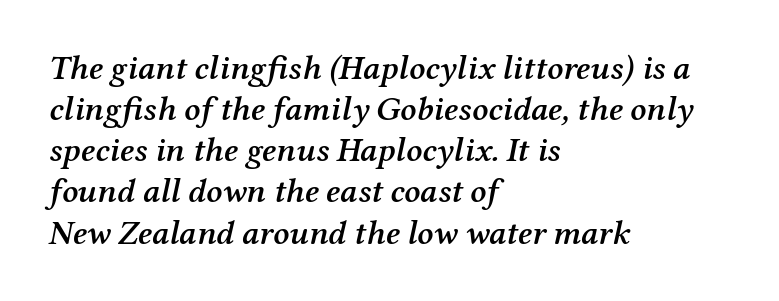
The letters advance in unequal steps, a hallmark of proportional type. Does the lettering tilt? It does — this is italic. Bare-footed words on every line. I'd call this a serif setting — the letters wear small feet. Stems and bowls a touch heavier than normal — semibold.
